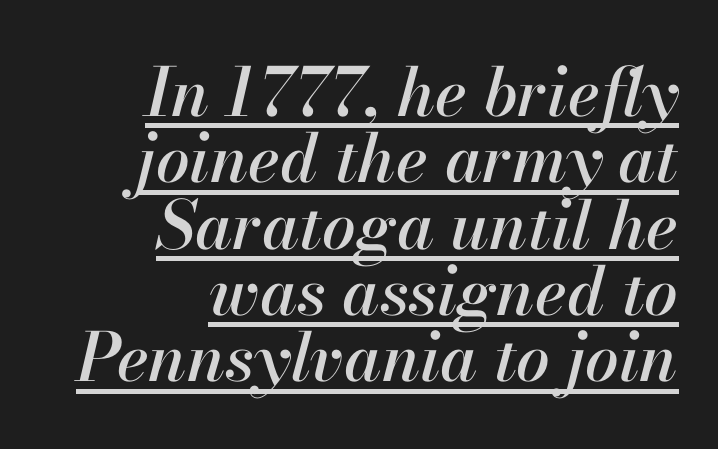
{"italic": "yes", "lean": "right", "slant_degrees": 13, "width": "normal", "stroke_contrast": "high", "x_height": "small", "monospaced": "no", "underline": "yes", "align": "right", "line_spacing": "tight", "line_spacing_ratio": 0.99, "letter_spacing": "normal", "letter_spacing_em": 0.0, "glyph_px": 67}
